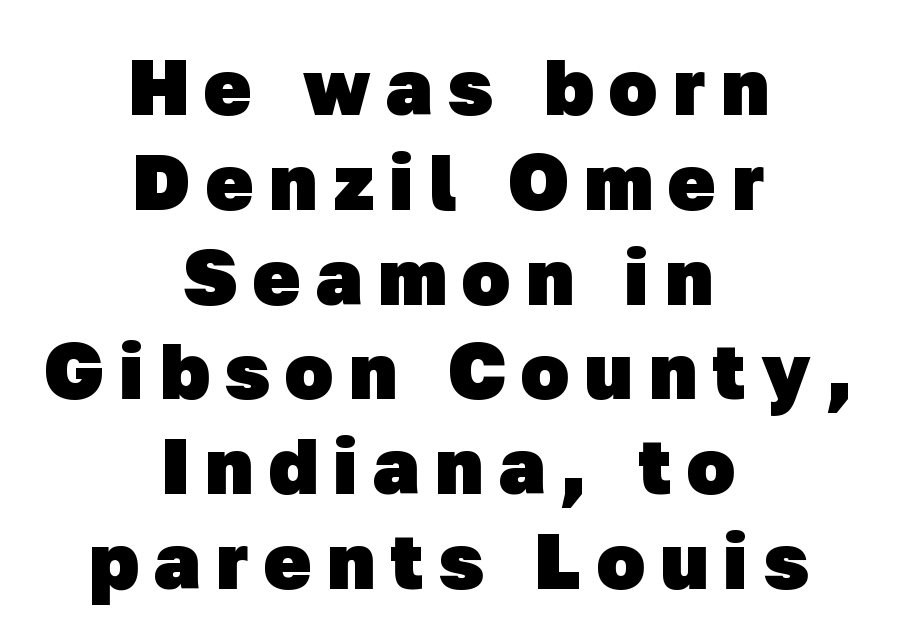
The rendering uses a bold face; every stroke is thick and dark. Caption: expanded tracking, letters set apart. This rendering features lettering with no underline. A centered setting, common on invitations and titles, is used for this passage. This sample uses a sans-serif face. These lines are rendered in a variable-pitch font.
